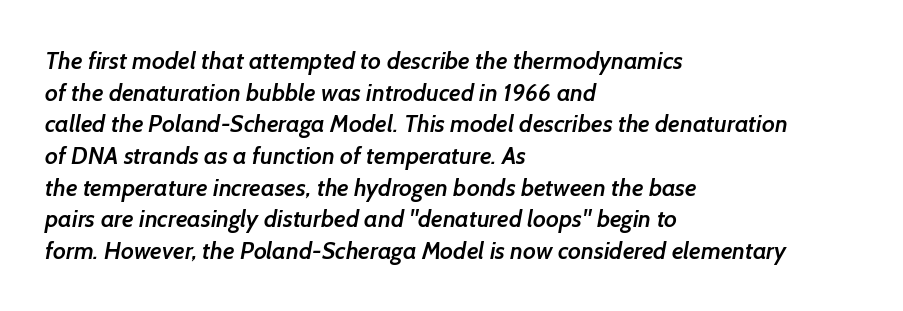
Q: Is the text bold? A: Semi-bold.
Q: Is the text underlined? A: No.
Q: How is the paragraph aligned? A: Left-aligned.
Q: Is the spacing between letters normal or unusually wide? A: Normal.
Q: Is the spacing between lines tight, normal or loose? A: Normal.
